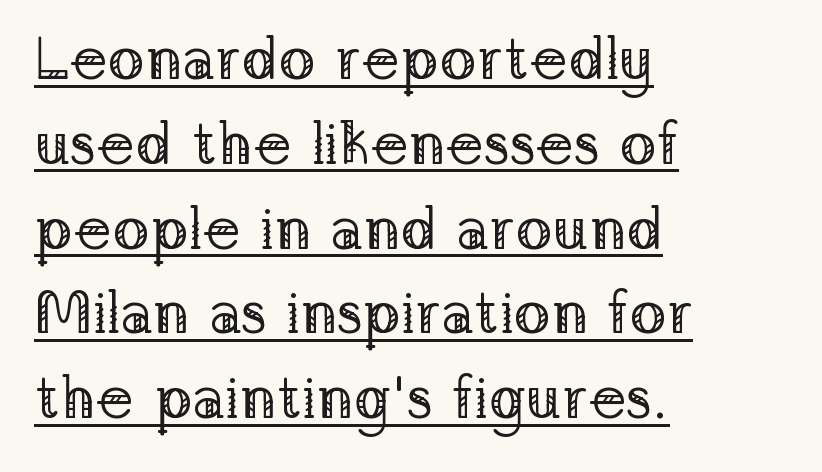
These lines are rendered in a variable-pitch font. Stroke thickness stays within the range of a standard reading face or lighter. Successive baselines arrive at the customary interval. The rendering uses the underline text-decoration. Typographically, this falls in the serif category.
